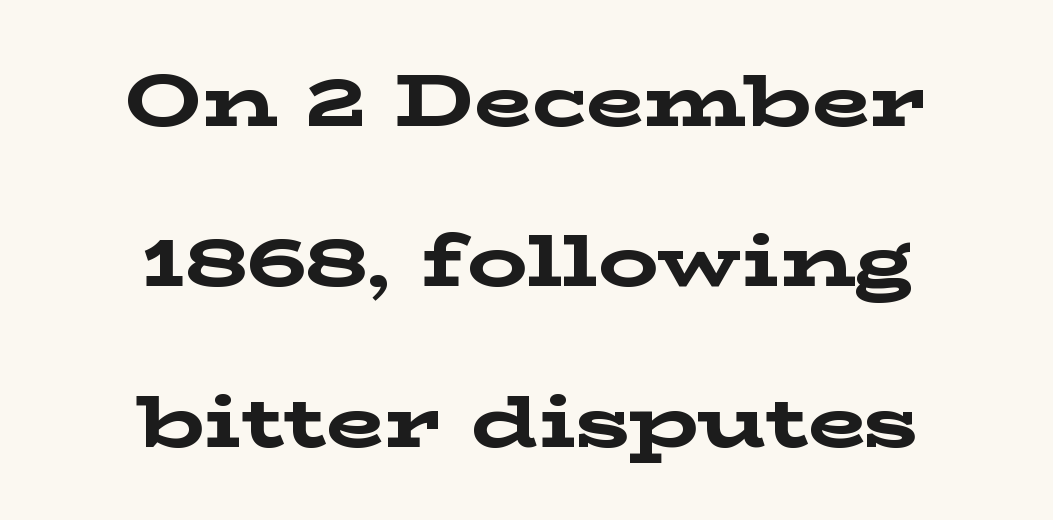
A student would call this center alignment; a typographer would say set centered. Old-style or modern, the face here clearly has serifs. Has an underline been added? It has not. This sample has the flowing, uneven cadence of proportional lettering.
